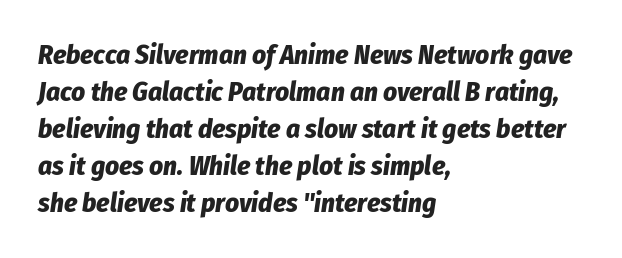
{"italic": "yes", "lean": "right", "slant_degrees": 8, "bold": "yes", "underline": "no", "align": "left", "line_spacing": "normal", "line_spacing_ratio": 1.37, "letter_spacing": "normal", "letter_spacing_em": 0.0, "glyph_px": 27}
